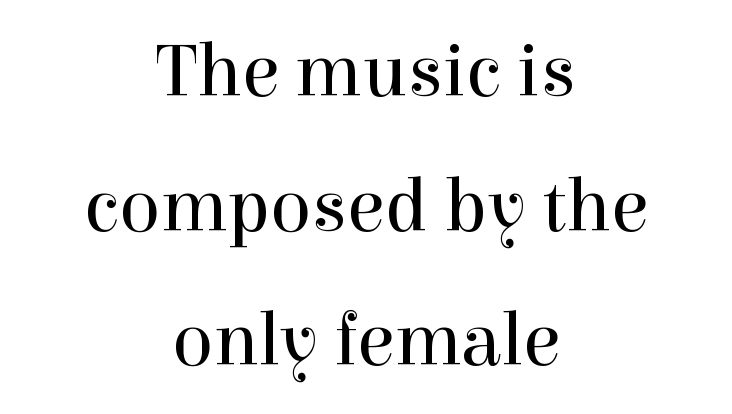
{"serif": "yes", "italic": "no", "bold": "no", "weight": "regular", "width": "normal", "x_height": "medium", "monospaced": "no", "underline": "no", "align": "center", "line_spacing_ratio": 1.77, "letter_spacing": "normal", "letter_spacing_em": 0.0, "glyph_px": 76}
